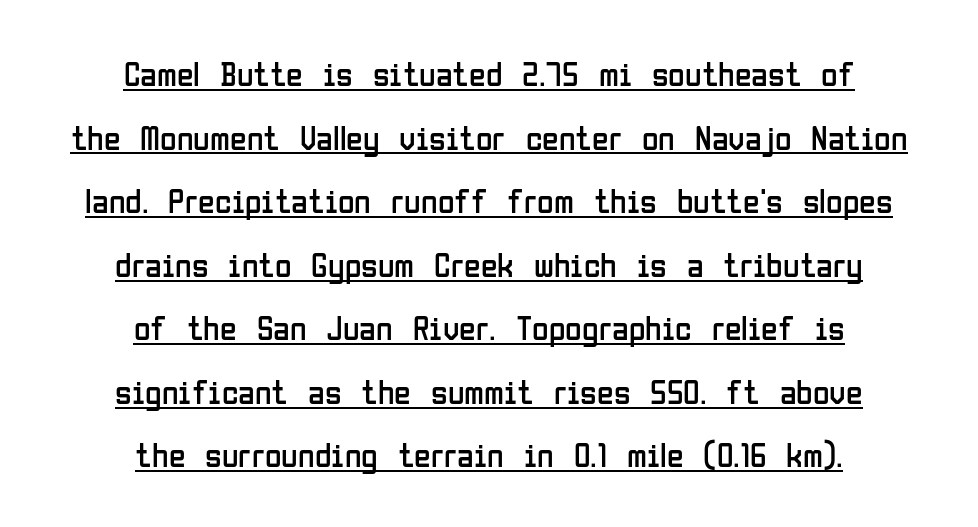
The image shows 34 px regular-weight, condensed sans-serif type, upright; set centered, line spacing 1.87x, normal letter spacing, underlined; low stroke contrast and a medium x-height.
